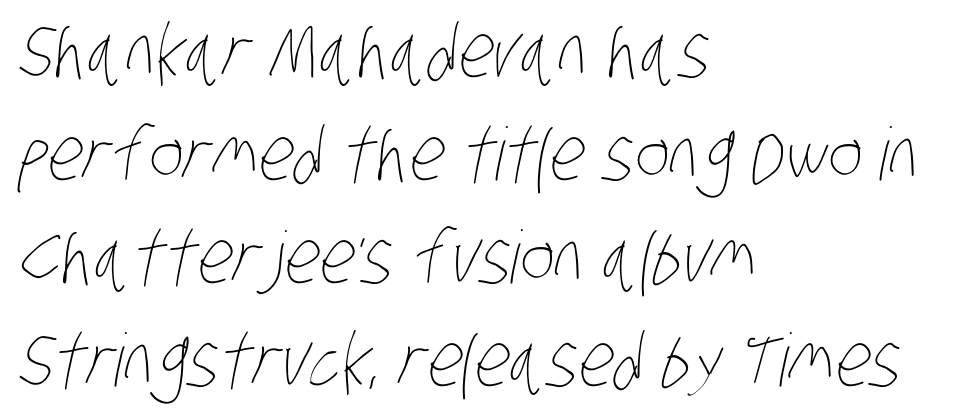
{"bold": "no", "weight": "thin", "width": "condensed", "stroke_contrast": "low", "x_height": "large", "monospaced": "no", "underline": "no", "align": "left", "line_spacing": "normal", "line_spacing_ratio": 1.41, "letter_spacing": "normal", "letter_spacing_em": 0.0, "glyph_px": 73}
